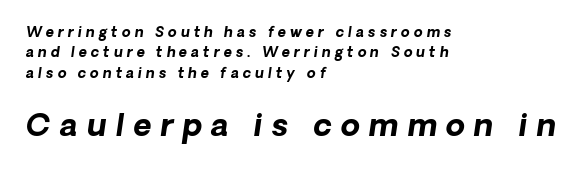
Look at the stroke-to-counter ratio: heavy, a bold. The tracking reads as deliberately expanded to a designer's eye. Underlining? Definitely not there. The type family on display is of the sans-serif kind. Note: smaller setting up top, larger setting below.
